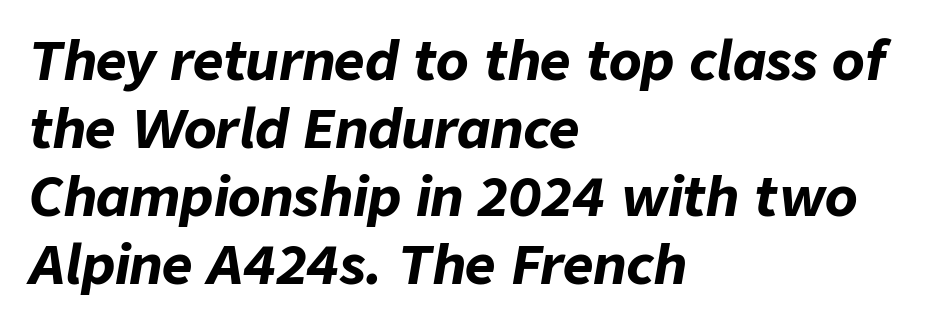
{"italic": "yes", "lean": "right", "slant_degrees": 9, "bold": "yes", "weight": "bold", "width": "normal", "stroke_contrast": "low", "x_height": "medium", "monospaced": "no", "underline": "no", "align": "left", "line_spacing": "normal", "line_spacing_ratio": 1.28, "letter_spacing": "normal", "letter_spacing_em": 0.0, "glyph_px": 53}
